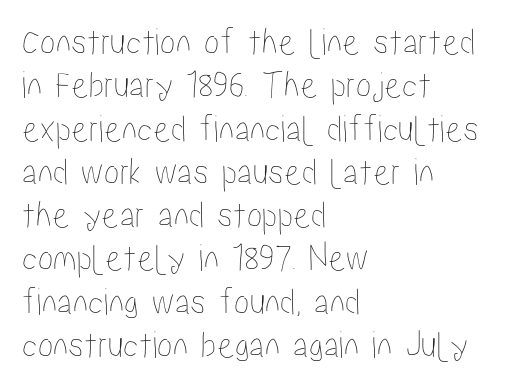
The image shows 39 px condensed type, upright; set left-aligned, tight line spacing (1.11x), normal letter spacing, not underlined; low stroke contrast and a medium x-height.
